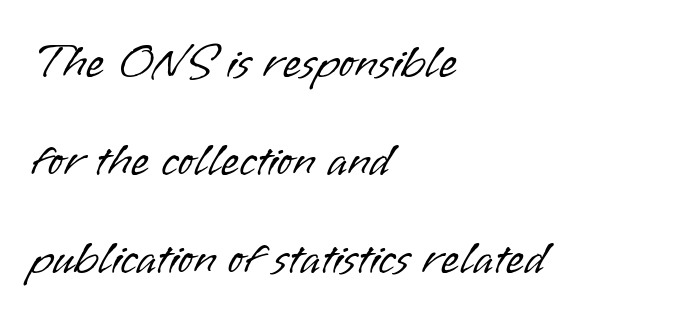
Q: Is the text bold? A: No.
Q: Is the text italic (slanted)? A: Yes.
Q: Is the typeface a serif or a sans-serif typeface? A: Sans-serif.
Q: Is the text underlined? A: No.
Q: How is the paragraph aligned? A: Left-aligned.
Q: Is the spacing between letters normal or unusually wide? A: Normal.
Q: Is the spacing between lines tight, normal or loose? A: Loose.
Q: Width (condensed, normal, or wide)? A: Normal.
Q: Stroke contrast? A: Low.
Q: x-height? A: Small.
Q: Monospaced? A: No.
